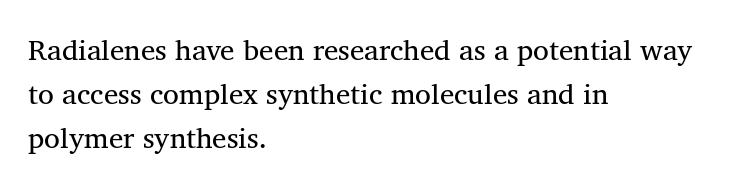
Designer's note — italics off, roman on. Regarding serifs, this sample has them. Inter-character spacing is left at the font's built-in metrics. These lines sit exactly where default settings would place them. Proportional: the letters do not fall into vertical columns. Heft: none added — not bold.
